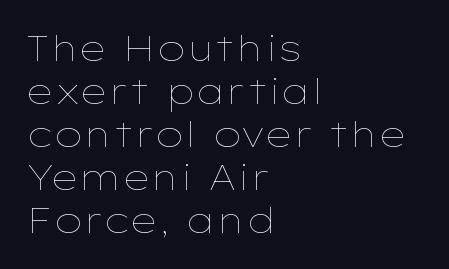
Q: Is the text bold? A: No.
Q: Is the text italic (slanted)? A: No, it is upright.
Q: Is the text underlined? A: No.
Q: How is the paragraph aligned? A: Left-aligned.
Q: Is the spacing between letters normal or unusually wide? A: Normal.
Q: Width (condensed, normal, or wide)? A: Wide.
Q: Stroke contrast? A: Low.
Q: x-height? A: Medium.
Q: Monospaced? A: No.
